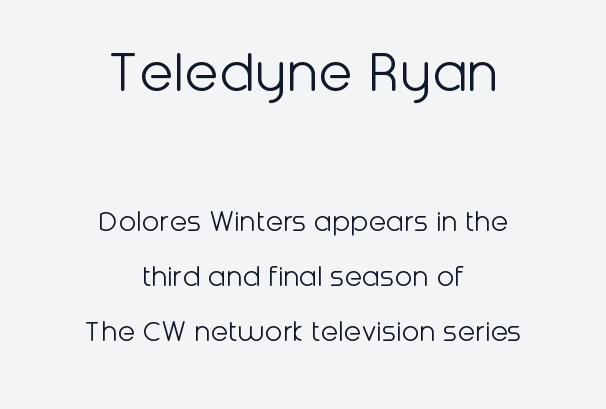
The image shows 63 px light sans-serif type, upright; set centered, line spacing 1.71x, normal letter spacing, not underlined; the first (top) block is 1.97x larger; low stroke contrast and a medium x-height.
